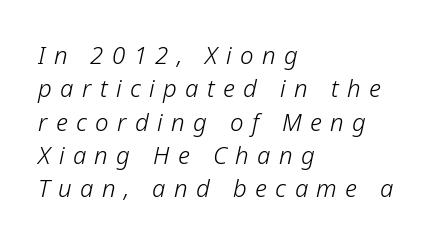
{"italic": "yes", "lean": "right", "slant_degrees": 12, "bold": "no", "underline": "no", "align": "left", "line_spacing": "normal", "line_spacing_ratio": 1.39, "letter_spacing": "wide", "letter_spacing_em": 0.35, "glyph_px": 24}
